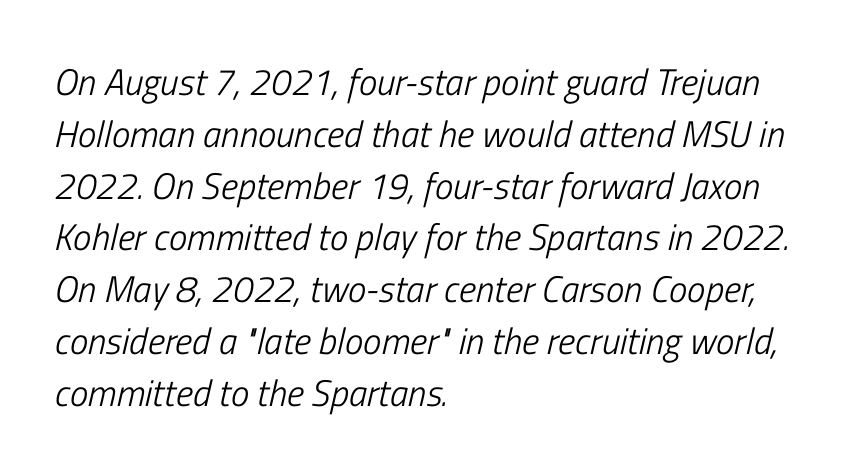
{"italic": "yes", "lean": "right", "slant_degrees": 13, "bold": "no", "weight": "light", "width": "condensed", "stroke_contrast": "low", "x_height": "medium", "monospaced": "no", "underline": "no", "align": "left", "line_spacing": "normal", "line_spacing_ratio": 1.4, "letter_spacing": "normal", "letter_spacing_em": 0.0, "glyph_px": 37}
